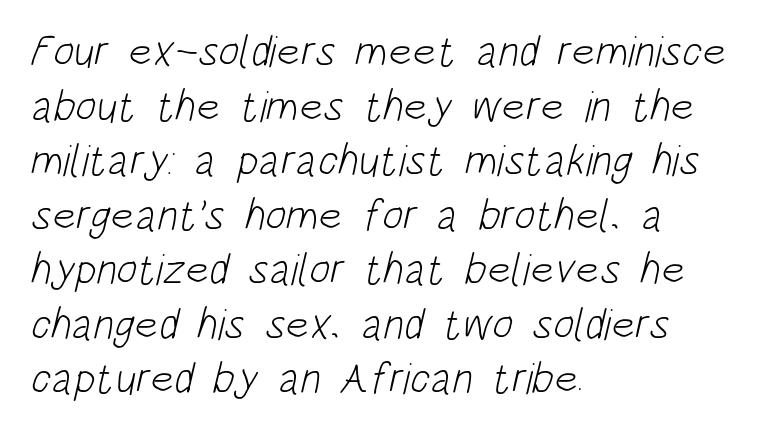
{"serif": "no", "bold": "no", "weight": "light", "width": "condensed", "stroke_contrast": "low", "x_height": "large", "monospaced": "no", "underline": "no", "align": "left", "line_spacing_ratio": 1.24, "letter_spacing": "normal", "letter_spacing_em": 0.0, "glyph_px": 44}
